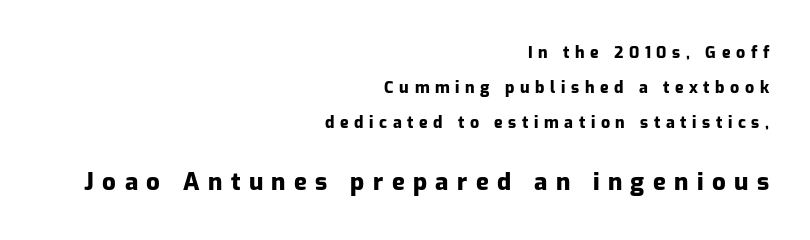
There is plenty of visible air inserted between adjacent glyphs. The glyphs are unaccompanied by any horizontal stroke below them. The setting favours the right margin, as signatures and pull-quotes sometimes do. How heavy is the stroke? Heavy — this is a bold. Successive baselines arrive slowly, with a big drop between each.
